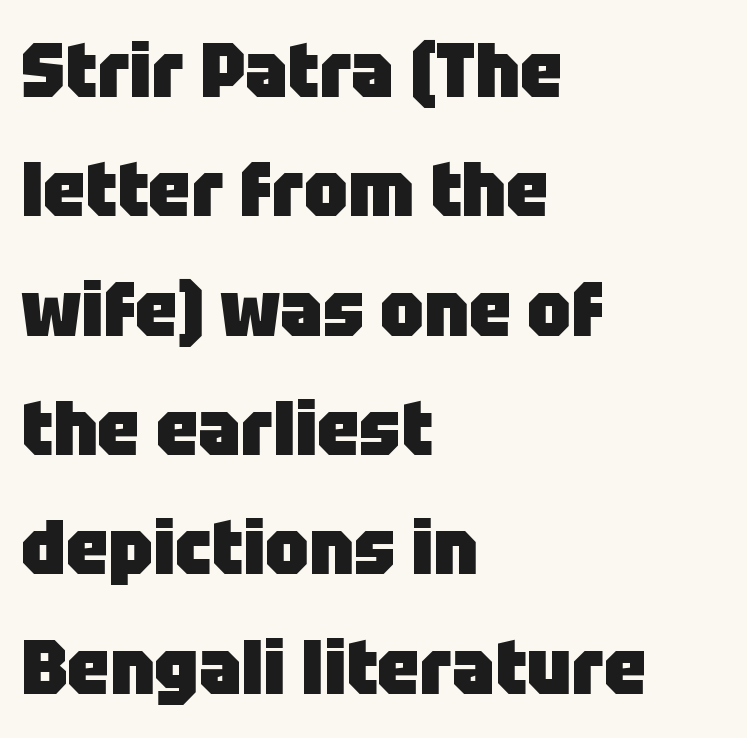
{"serif": "no", "italic": "no", "bold": "yes", "weight": "heavy", "width": "normal", "stroke_contrast": "low", "x_height": "large", "monospaced": "no", "underline": "no", "align": "left", "line_spacing": "normal", "line_spacing_ratio": 1.57, "letter_spacing": "normal", "letter_spacing_em": 0.0, "glyph_px": 76}
